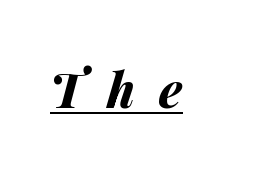
{"italic": "yes", "lean": "right", "slant_degrees": 14, "bold": "yes", "weight": "bold", "width": "normal", "stroke_contrast": "medium", "x_height": "medium", "monospaced": "no", "underline": "yes", "letter_spacing": "wide", "letter_spacing_em": 0.5, "glyph_px": 48}
